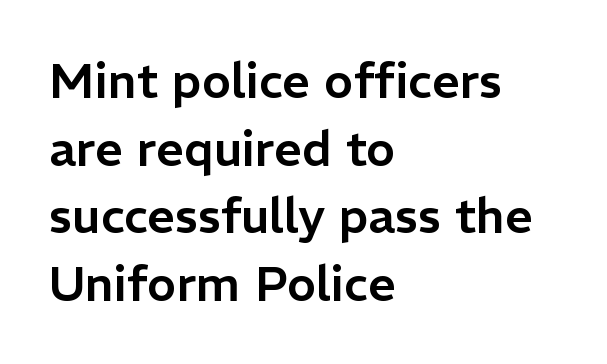
The letters advance in unequal steps, a hallmark of proportional type. Here the glyphs are tracked normally, forming tight word shapes. Anything drawn beneath the words? Only blank space. The rows are spaced the way most documents space them.
